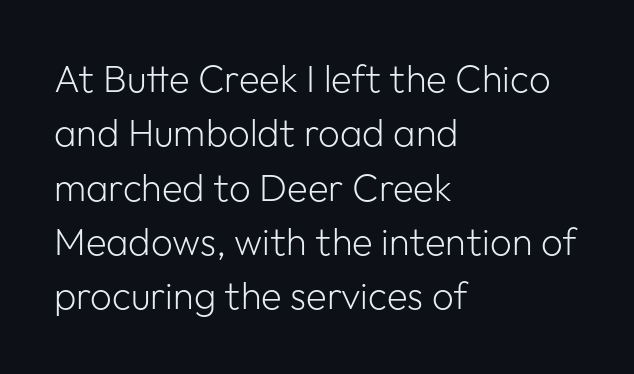
{"serif": "no", "italic": "no", "bold": "no", "weight": "light", "width": "normal", "stroke_contrast": "low", "x_height": "medium", "monospaced": "no", "underline": "no", "align": "left", "line_spacing": "normal", "line_spacing_ratio": 1.43, "letter_spacing": "normal", "letter_spacing_em": 0.0, "glyph_px": 38}
